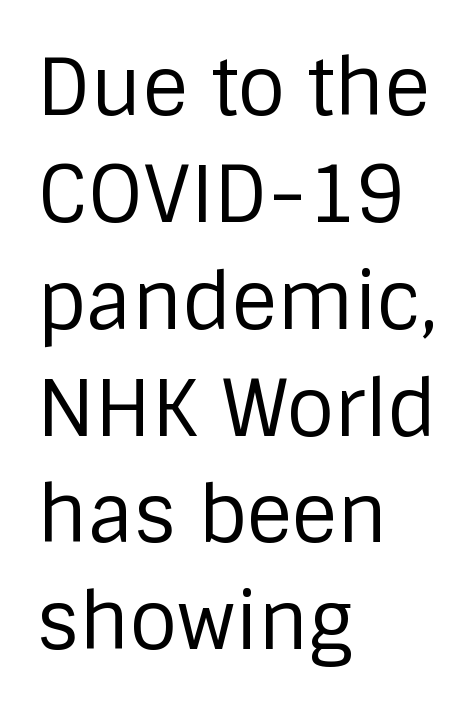
{"serif": "no", "italic": "no", "bold": "no", "weight": "regular", "width": "normal", "stroke_contrast": "low", "x_height": "large", "monospaced": "no", "underline": "no", "align": "left", "line_spacing": "normal", "line_spacing_ratio": 1.37, "letter_spacing": "normal", "letter_spacing_em": 0.0, "glyph_px": 78}
